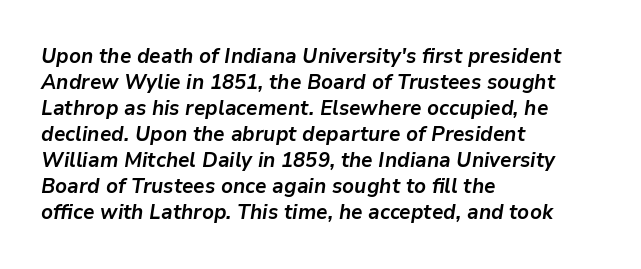
Pretty heavy lettering here — definitely bold. In terms of posture, this sample is oblique. Students, note that the glyphs here touch the page at normal intervals. The area under the type is left untouched. Where is the straight margin? On the left.
